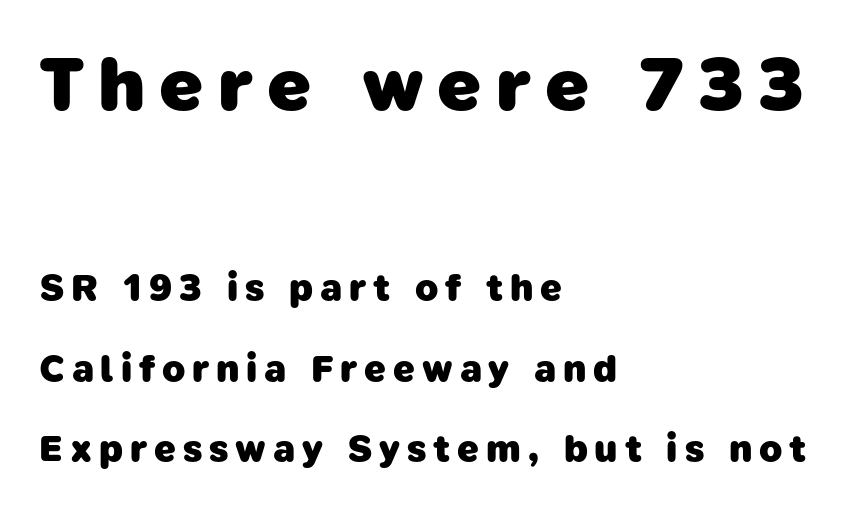
{"serif": "no", "bold": "yes", "weight": "heavy", "width": "normal", "stroke_contrast": "low", "x_height": "medium", "monospaced": "no", "underline": "no", "align": "left", "line_spacing": "loose", "line_spacing_ratio": 2.13, "larger_block": "first", "size_ratio": 2.03, "glyph_px": 77}
